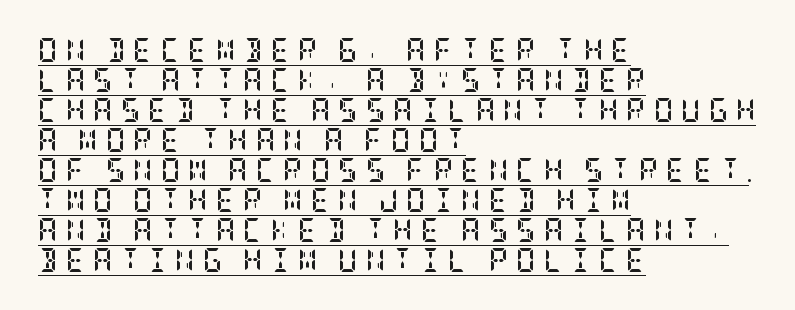
Caption: lettering with a line underneath. In terms of weight, the rendering is a true, heavy bold. The tracking reads as deliberately expanded to a designer's eye. Characters remain perfectly vertical along every line. Leading matches the norm, producing a regular column. The compositor pushed each line to the left boundary.
